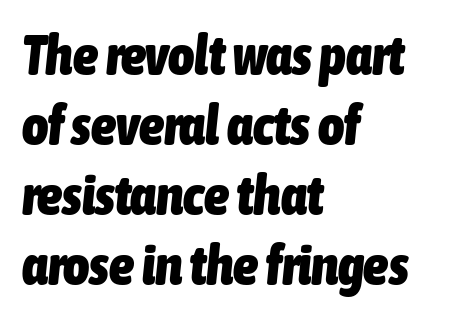
Q: Is the text bold? A: Yes.
Q: Is the text italic (slanted)? A: Yes, it leans right by about 6 degrees.
Q: Is the text underlined? A: No.
Q: How is the paragraph aligned? A: Left-aligned.
Q: Is the spacing between letters normal or unusually wide? A: Normal.
Q: Is the spacing between lines tight, normal or loose? A: Normal.
Q: Width (condensed, normal, or wide)? A: Condensed.
Q: Stroke contrast? A: Low.
Q: x-height? A: Medium.
Q: Monospaced? A: No.
